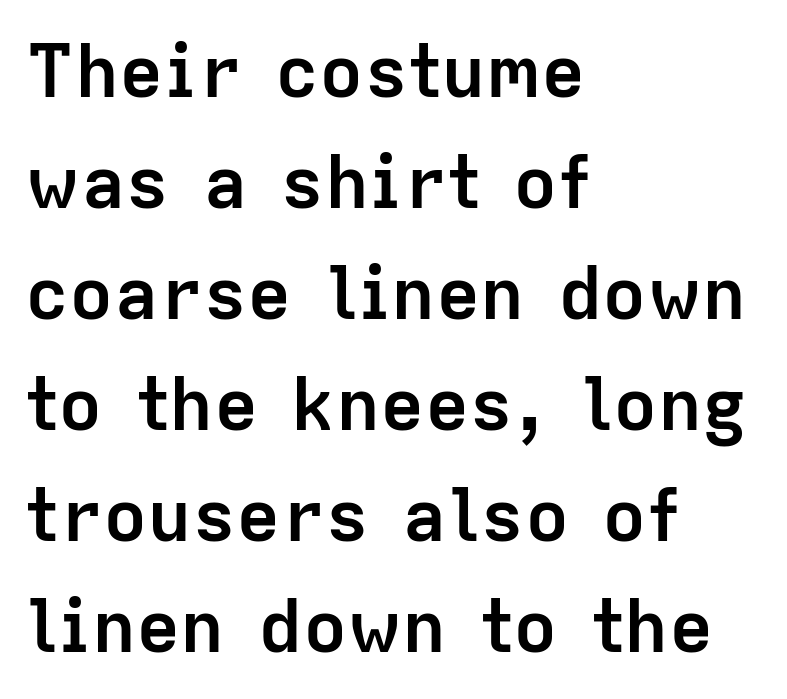
The image shows 74 px semibold sans-serif type, upright; set left-aligned, normal line spacing (1.5x), normal letter spacing, not underlined; low stroke contrast and a medium x-height.
